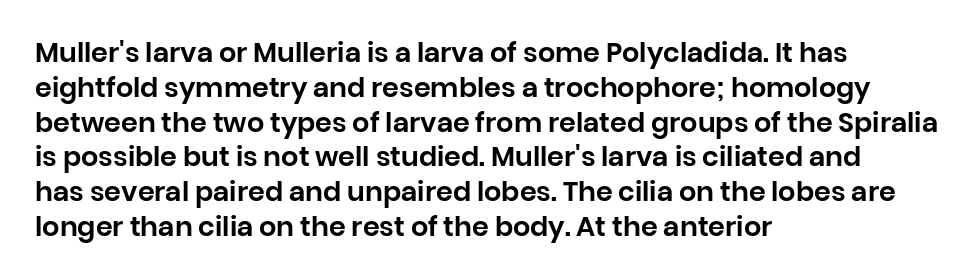
Q: Is the text italic (slanted)? A: No, it is upright.
Q: Is the text underlined? A: No.
Q: How is the paragraph aligned? A: Left-aligned.
Q: Is the spacing between letters normal or unusually wide? A: Normal.
Q: Is the spacing between lines tight, normal or loose? A: Normal.
